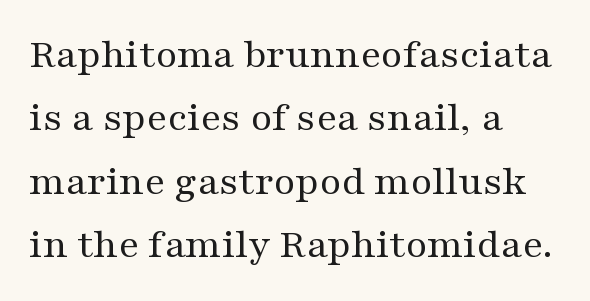
Q: Is the text bold? A: No.
Q: Is the text italic (slanted)? A: No, it is upright.
Q: Is the typeface a serif or a sans-serif typeface? A: Serif.
Q: Is the text underlined? A: No.
Q: How is the paragraph aligned? A: Left-aligned.
Q: Is the spacing between letters normal or unusually wide? A: Normal.
Q: Is the spacing between lines tight, normal or loose? A: Normal.
Q: Width (condensed, normal, or wide)? A: Wide.
Q: Stroke contrast? A: Medium.
Q: x-height? A: Medium.
Q: Monospaced? A: No.
